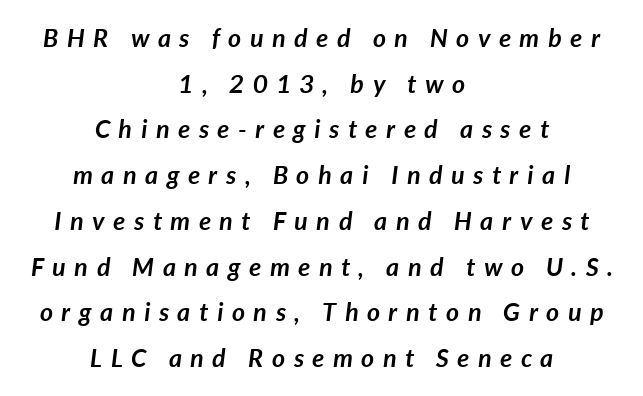
The image shows 25 px bold type, italic (leaning right); set centered, line spacing 1.83x, unusually wide letter spacing (+0.35 em), not underlined.
